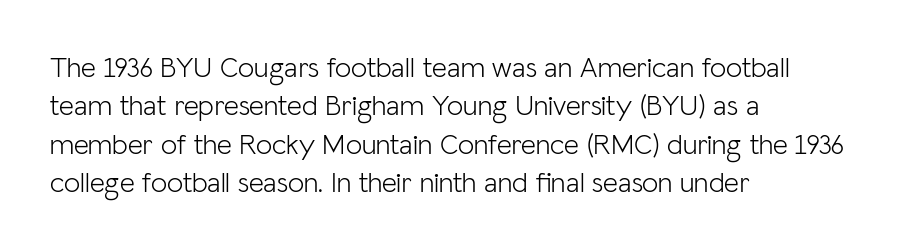
Q: Is the text bold? A: No.
Q: Is the text italic (slanted)? A: No, it is upright.
Q: Is the typeface a serif or a sans-serif typeface? A: Sans-serif.
Q: Is the text underlined? A: No.
Q: How is the paragraph aligned? A: Left-aligned.
Q: Is the spacing between letters normal or unusually wide? A: Normal.
Q: Is the spacing between lines tight, normal or loose? A: Normal.
Q: Width (condensed, normal, or wide)? A: Normal.
Q: Stroke contrast? A: Low.
Q: x-height? A: Medium.
Q: Monospaced? A: No.
